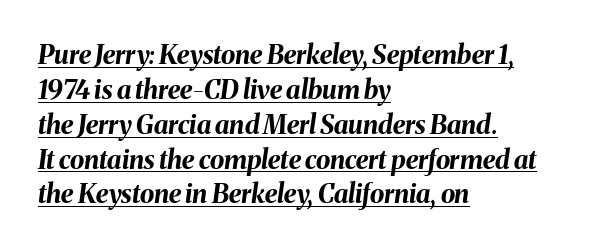
Q: Is the text bold? A: Yes.
Q: Is the text italic (slanted)? A: Yes, it leans right by about 8 degrees.
Q: Is the text underlined? A: Yes.
Q: How is the paragraph aligned? A: Left-aligned.
Q: Is the spacing between letters normal or unusually wide? A: Normal.
Q: Is the spacing between lines tight, normal or loose? A: Normal.
